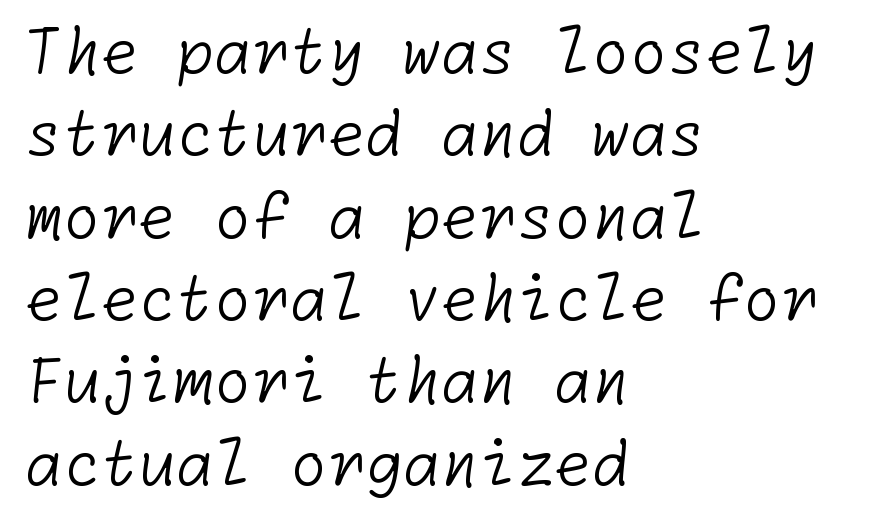
The image shows 61 px light sans-serif type; set left-aligned, normal line spacing (1.35x), normal letter spacing, not underlined; low stroke contrast and a medium x-height.
